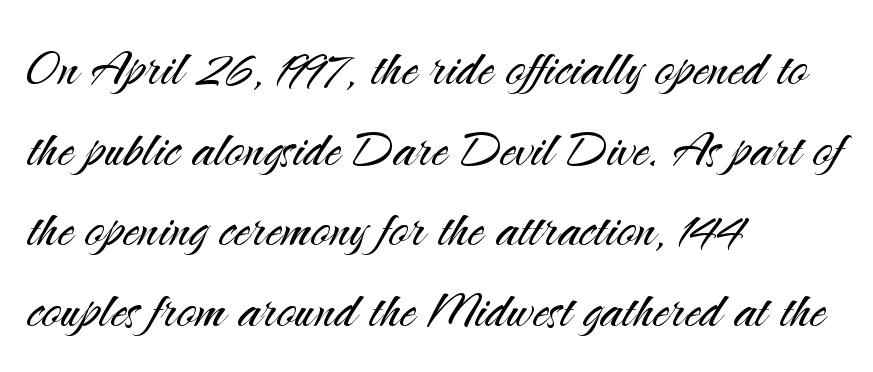
The image shows 64 px light sans-serif type; set left-aligned, normal line spacing (1.26x), normal letter spacing, not underlined; medium stroke contrast and a small x-height.
